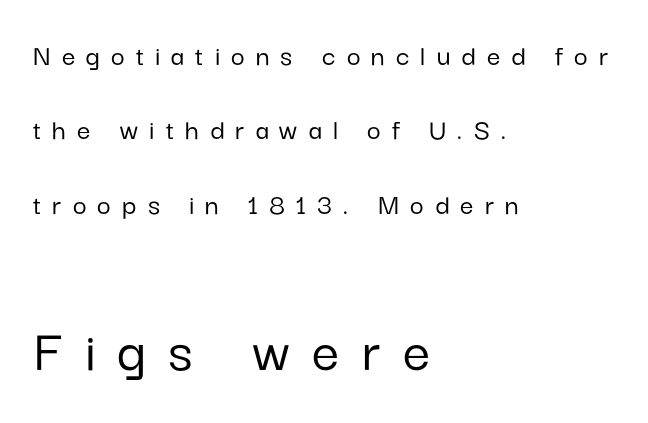
The image shows 61 px sans-serif type, upright; set left-aligned, loose line spacing (2.48x), unusually wide letter spacing (+0.37 em), not underlined; the second (bottom) block is 2.03x larger; low stroke contrast and a medium x-height.
